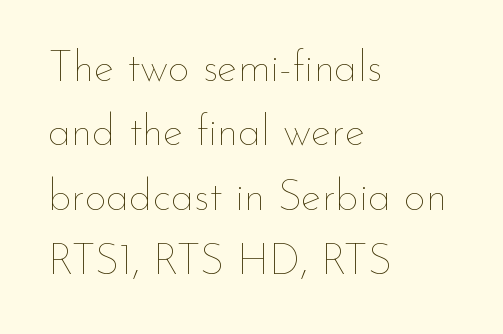
Q: Is the text bold? A: No.
Q: Is the text italic (slanted)? A: No, it is upright.
Q: Is the text underlined? A: No.
Q: How is the paragraph aligned? A: Left-aligned.
Q: Is the spacing between letters normal or unusually wide? A: Normal.
Q: Is the spacing between lines tight, normal or loose? A: Normal.
Q: Width (condensed, normal, or wide)? A: Normal.
Q: Stroke contrast? A: Low.
Q: x-height? A: Small.
Q: Monospaced? A: No.
